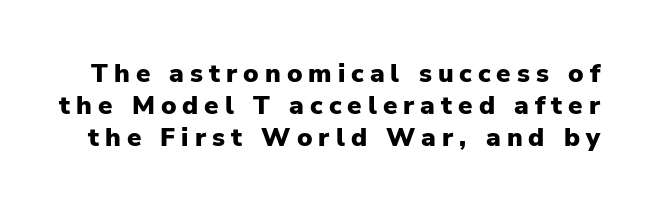
The image shows 26 px bold type, upright; set line spacing 1.24x, unusually wide letter spacing (+0.23 em), not underlined.
